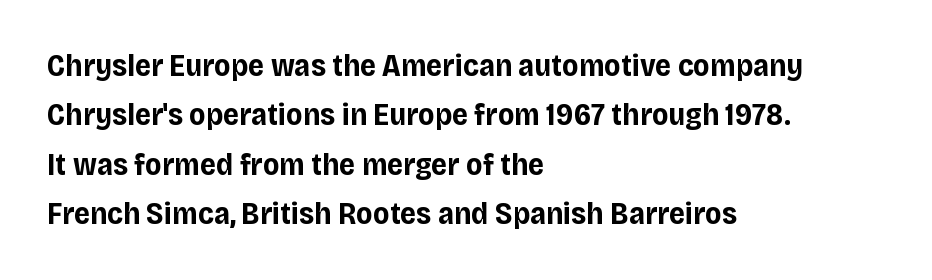
Q: Is the text bold? A: Yes.
Q: Is the text italic (slanted)? A: No, it is upright.
Q: Is the typeface a serif or a sans-serif typeface? A: Sans-serif.
Q: Is the text underlined? A: No.
Q: How is the paragraph aligned? A: Left-aligned.
Q: Is the spacing between letters normal or unusually wide? A: Normal.
Q: Is the spacing between lines tight, normal or loose? A: Normal.
Q: Width (condensed, normal, or wide)? A: Normal.
Q: Stroke contrast? A: Low.
Q: x-height? A: Large.
Q: Monospaced? A: No.
